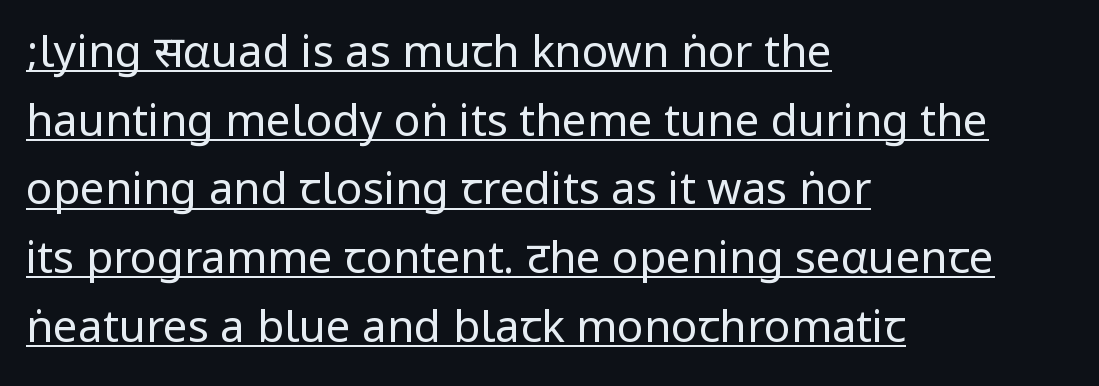
Q: Is the text bold? A: No.
Q: Is the text italic (slanted)? A: No, it is upright.
Q: Is the typeface a serif or a sans-serif typeface? A: Sans-serif.
Q: Is the text underlined? A: Yes.
Q: How is the paragraph aligned? A: Left-aligned.
Q: Is the spacing between letters normal or unusually wide? A: Normal.
Q: Is the spacing between lines tight, normal or loose? A: Normal.
Q: Width (condensed, normal, or wide)? A: Condensed.
Q: Stroke contrast? A: Low.
